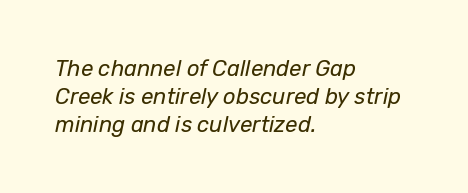
Q: Is the text bold? A: No.
Q: Is the text italic (slanted)? A: Yes, it leans right by about 12 degrees.
Q: Is the text underlined? A: No.
Q: How is the paragraph aligned? A: Left-aligned.
Q: Is the spacing between letters normal or unusually wide? A: Normal.
Q: Is the spacing between lines tight, normal or loose? A: Normal.
